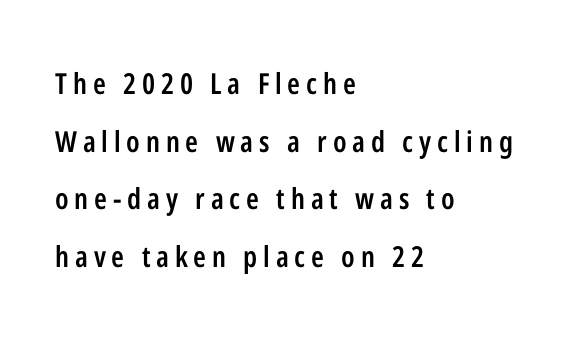
The image shows 29 px semibold, condensed sans-serif type, upright; set left-aligned, loose line spacing (1.99x), unusually wide letter spacing (+0.2 em), not underlined; low stroke contrast and a medium x-height.
